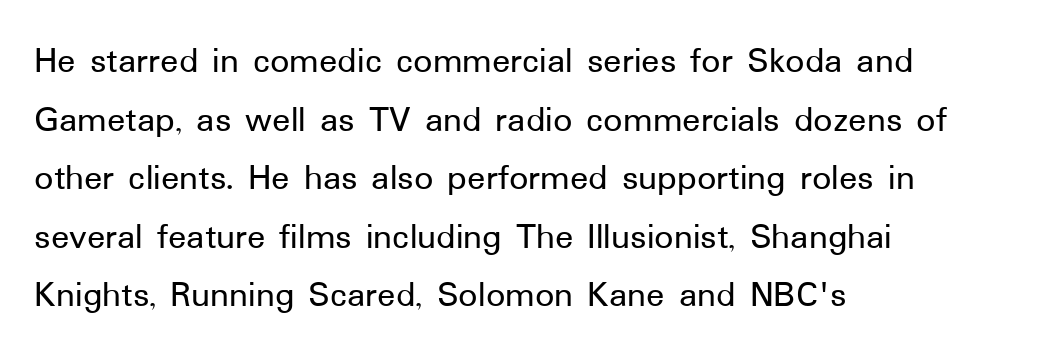
{"serif": "no", "italic": "no", "width": "normal", "stroke_contrast": "low", "x_height": "medium", "monospaced": "no", "underline": "no", "align": "left", "line_spacing": "normal", "line_spacing_ratio": 1.54, "letter_spacing": "normal", "letter_spacing_em": 0.0, "glyph_px": 38}
